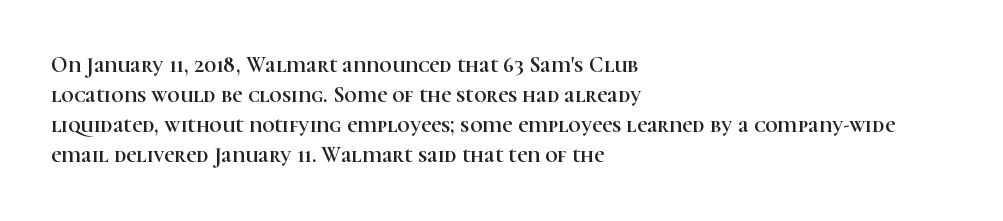
{"italic": "no", "underline": "no", "align": "left", "line_spacing": "normal", "line_spacing_ratio": 1.37, "letter_spacing": "normal", "letter_spacing_em": 0.0, "glyph_px": 22}
